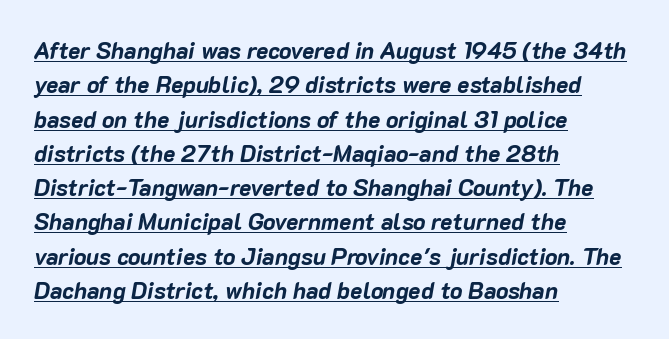
The image shows 23 px bold type, italic (leaning right); set left-aligned, normal line spacing (1.49x), normal letter spacing, underlined.
